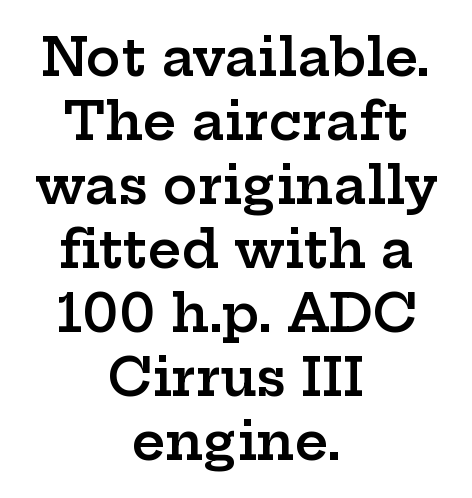
A clean baseline with only descenders dipping below it. Are there feet on the stems? There are — it's a serif. This is the in-between weight designers call semibold or demi. Compared with a flush-left layout, this one balances lines on the center instead.
